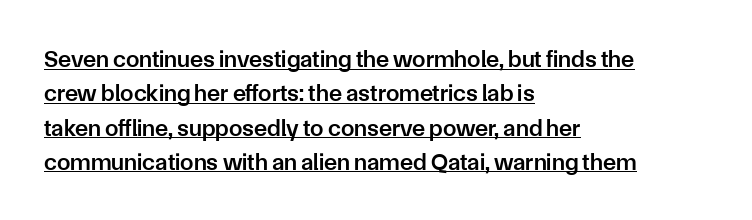
The image shows 24 px text type, upright; set left-aligned, normal line spacing (1.43x), normal letter spacing, underlined.
